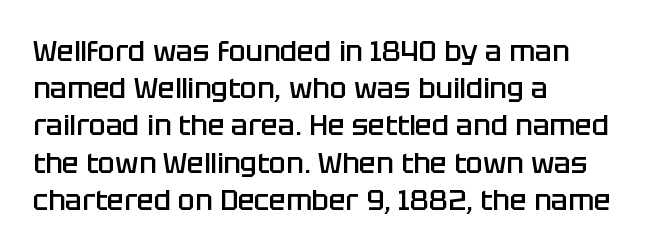
{"serif": "no", "italic": "no", "bold": "semi", "weight": "semibold", "width": "normal", "stroke_contrast": "low", "x_height": "large", "monospaced": "no", "underline": "no", "align": "left", "line_spacing": "normal", "line_spacing_ratio": 1.33, "letter_spacing": "normal", "letter_spacing_em": 0.0, "glyph_px": 28}
